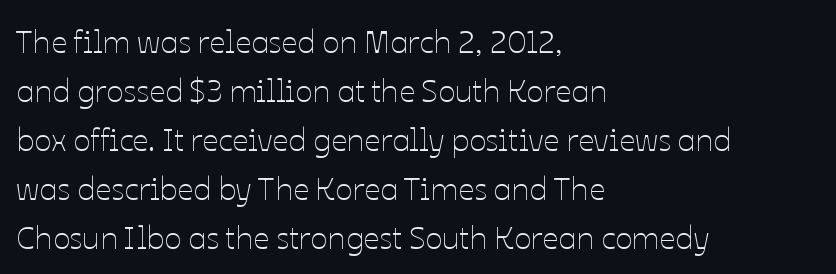
Q: Is the text bold? A: No.
Q: Is the text italic (slanted)? A: No, it is upright.
Q: Is the text underlined? A: No.
Q: How is the paragraph aligned? A: Left-aligned.
Q: Is the spacing between letters normal or unusually wide? A: Normal.
Q: Is the spacing between lines tight, normal or loose? A: Normal.
Q: Width (condensed, normal, or wide)? A: Normal.
Q: Stroke contrast? A: Low.
Q: x-height? A: Medium.
Q: Monospaced? A: No.
